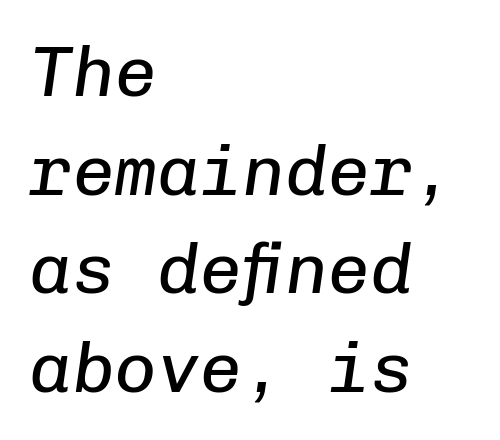
Heaviness? Minimal to ordinary, like unemphasized prose. Italic? Definitely — the glyphs are oblique. Students, observe: this is what conventionally led text looks like. The specimen omits any rule beneath the text block's lines. Think of a typewriter: that constant character pitch is what you see here.
